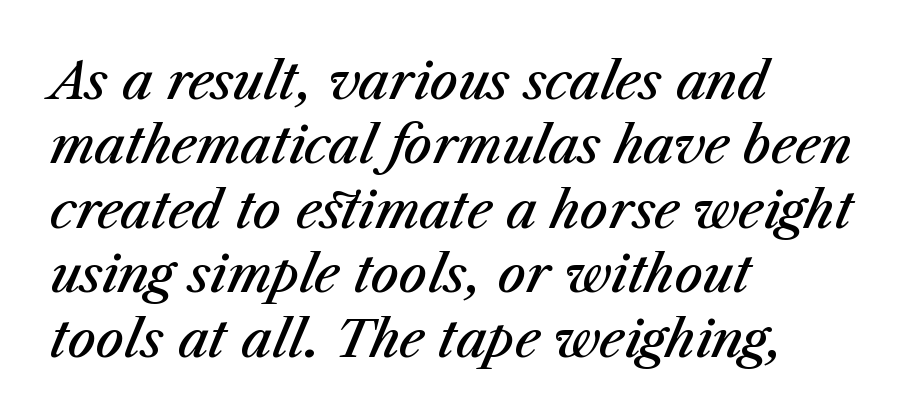
{"italic": "yes", "lean": "right", "slant_degrees": 23, "bold": "semi", "weight": "semibold", "width": "normal", "stroke_contrast": "medium", "x_height": "medium", "monospaced": "no", "underline": "no", "align": "left", "line_spacing": "normal", "line_spacing_ratio": 1.29, "letter_spacing": "normal", "letter_spacing_em": 0.0, "glyph_px": 50}
